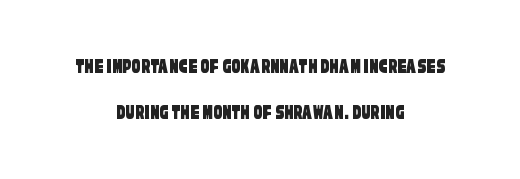
The image shows 22 px text type; set centered, loose line spacing (2.07x), normal letter spacing, not underlined.
